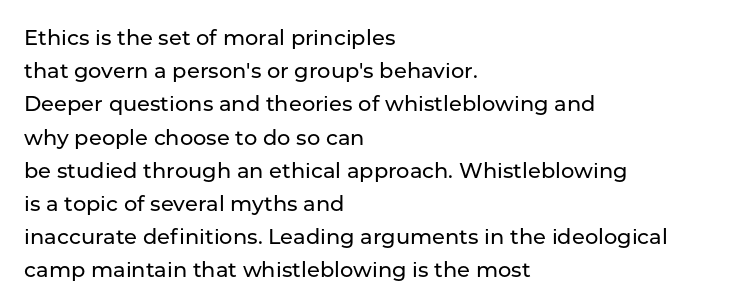
{"italic": "no", "underline": "no", "align": "left", "line_spacing": "normal", "line_spacing_ratio": 1.58, "letter_spacing": "normal", "letter_spacing_em": 0.0, "glyph_px": 21}
